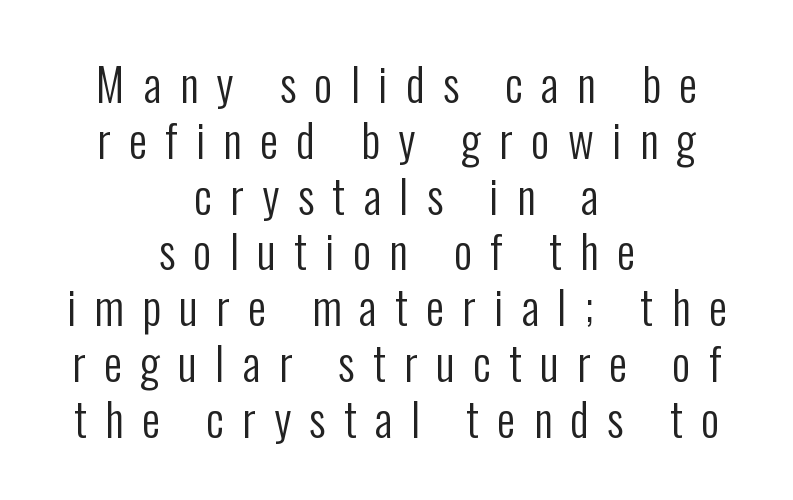
The whitespace from short lines is split evenly between both sides. Bold? No — there's no thickening of the strokes. The face used here is proportionally spaced, like ordinary book or web type. Compared with typical body copy, the letter spacing here is much looser. Check where the strokes stop: nothing finishes them off — pure sans.
